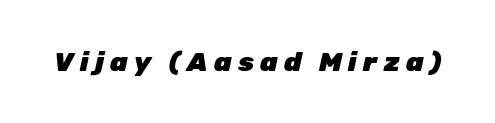
Students, note that the glyphs here are deliberately spaced far apart. The font's italic variant was chosen for this text. The zone under the glyphs is completely vacant. Its strokes are broad and dark, the hallmark of bold type.
